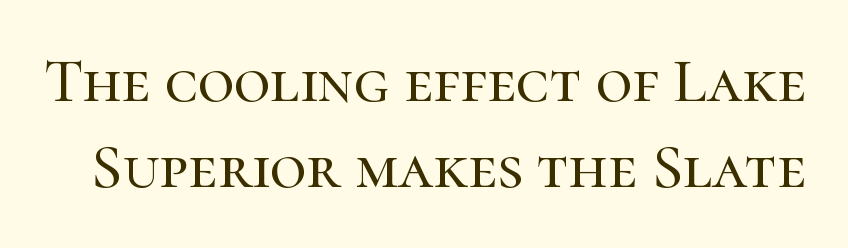
{"serif": "yes", "italic": "no", "width": "normal", "stroke_contrast": "high", "x_height": "medium", "monospaced": "no", "underline": "no", "line_spacing": "normal", "line_spacing_ratio": 1.36, "letter_spacing": "normal", "letter_spacing_em": 0.0, "glyph_px": 63}
